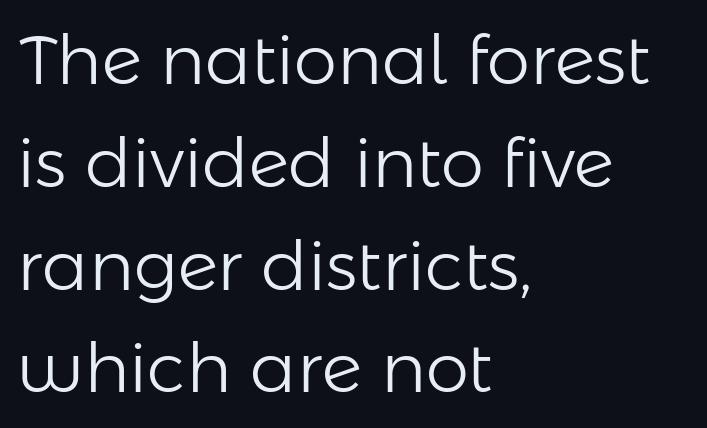
Q: Is the text bold? A: No.
Q: Is the text italic (slanted)? A: No, it is upright.
Q: Is the typeface a serif or a sans-serif typeface? A: Sans-serif.
Q: Is the text underlined? A: No.
Q: How is the paragraph aligned? A: Left-aligned.
Q: Is the spacing between letters normal or unusually wide? A: Normal.
Q: Is the spacing between lines tight, normal or loose? A: Normal.
Q: Width (condensed, normal, or wide)? A: Normal.
Q: Stroke contrast? A: Low.
Q: x-height? A: Medium.
Q: Monospaced? A: No.
